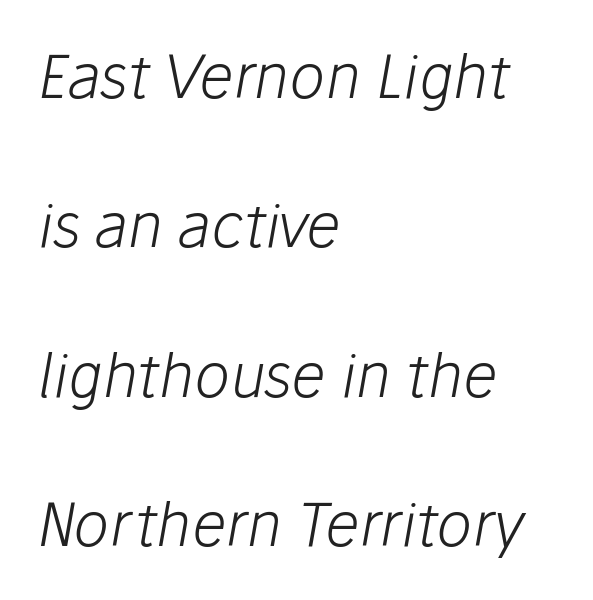
The passage is arranged the way most books set body copy — flush left. Looking at the ascenders, they clearly lean. Students, note that the glyphs here touch the page at normal intervals. The letters advance in unequal steps, a hallmark of proportional type.
